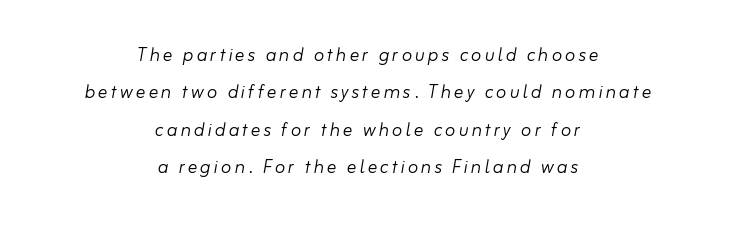
The image shows 24 px text type, italic (leaning right); set centered, normal line spacing (1.56x), not underlined.
